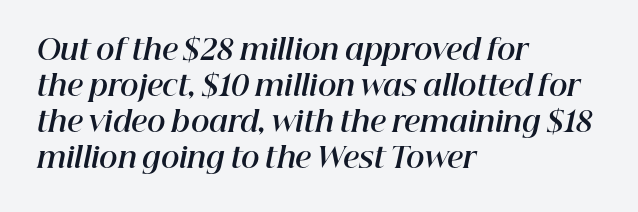
{"italic": "yes", "lean": "right", "slant_degrees": 12, "bold": "yes", "weight": "bold", "width": "normal", "stroke_contrast": "high", "x_height": "medium", "monospaced": "no", "underline": "no", "align": "left", "line_spacing": "normal", "line_spacing_ratio": 1.29, "letter_spacing": "normal", "letter_spacing_em": 0.0, "glyph_px": 28}
